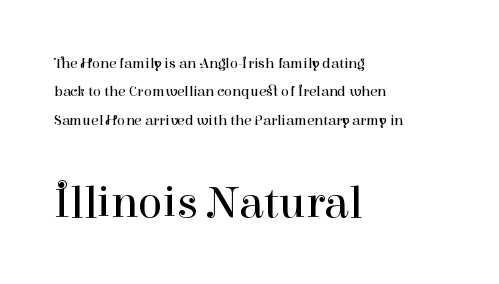
The image shows 46 px regular-weight serif type, upright; set left-aligned, line spacing 1.89x, normal letter spacing, not underlined; the second (bottom) block is 3.07x larger; high stroke contrast and a medium x-height.
